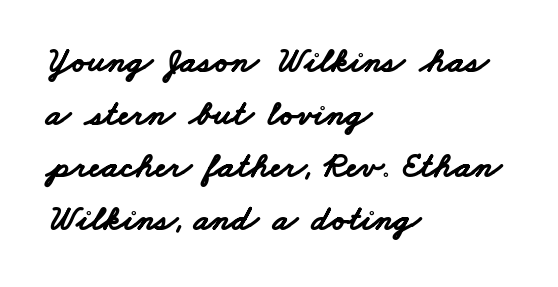
The letters advance in unequal steps, a hallmark of proportional type. The rows are spaced the way most documents space them. Which margin do the lines hug? The left one — the right edge is uneven. Examine the stroke ends and you'll find no serifs. A bare baseline throughout the passage. Between one letter and the next there's only the usual sliver of space.
